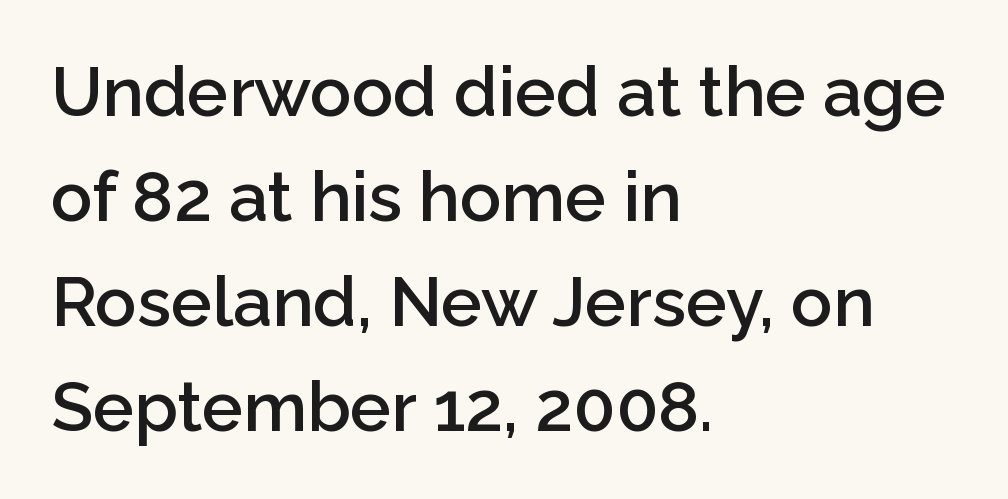
Q: Is the text bold? A: Semi-bold.
Q: Is the text italic (slanted)? A: No, it is upright.
Q: Is the typeface a serif or a sans-serif typeface? A: Sans-serif.
Q: Is the text underlined? A: No.
Q: How is the paragraph aligned? A: Left-aligned.
Q: Is the spacing between letters normal or unusually wide? A: Normal.
Q: Is the spacing between lines tight, normal or loose? A: Normal.
Q: Width (condensed, normal, or wide)? A: Normal.
Q: Stroke contrast? A: Low.
Q: x-height? A: Medium.
Q: Monospaced? A: No.
